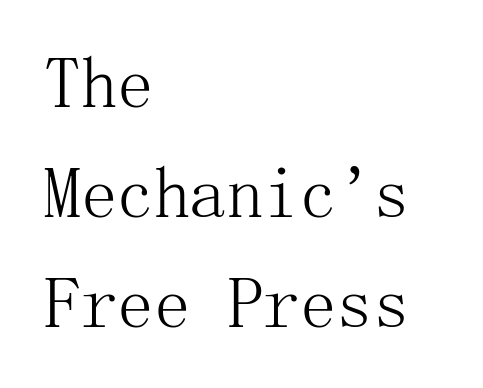
Underlining? Definitely not there. Caption: standard tracking, unaltered. This rendering uses left alignment, leaving the right contour irregular. You can tell from the footed stems that serif type was used. Think standard paragraph weight, or any step lighter than that. Normally led — the rows are evenly, conventionally spaced.
